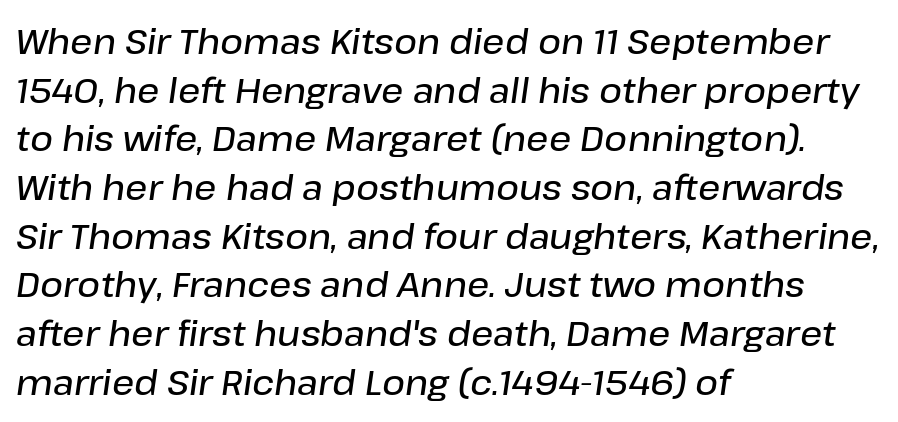
Glyph-to-glyph distance matches everyday printed text. The lines are quadded left. A clean baseline with only descenders dipping below it. Leading: standard. Looks like regular typesetting: each glyph gets only the width it needs. The strokes are fattened partway — semibold, not bold.
